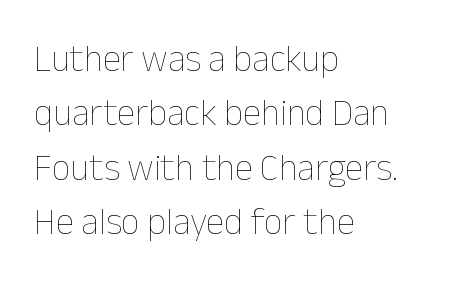
{"italic": "no", "bold": "no", "weight": "thin", "width": "normal", "stroke_contrast": "low", "x_height": "medium", "monospaced": "no", "underline": "no", "align": "left", "line_spacing": "normal", "line_spacing_ratio": 1.47, "letter_spacing": "normal", "letter_spacing_em": 0.0, "glyph_px": 37}
